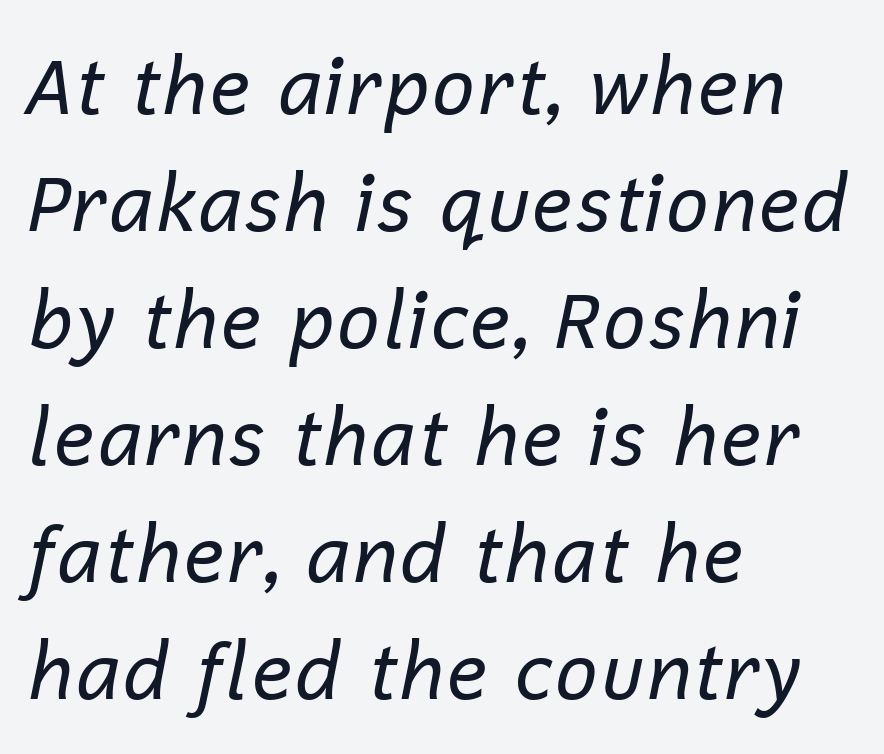
In terms of posture, this sample is oblique. These lines are set flush left with a ragged right edge. The type is set solid horizontally, with unmodified tracking. Descenders hang freely into open space. Is there much room between lines? A standard amount, neither cramped nor airy.
